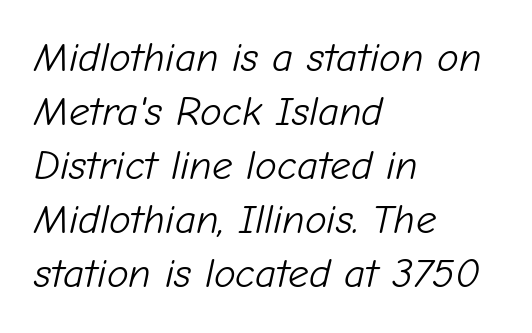
The image shows 41 px light type, italic (leaning right); set left-aligned, normal line spacing (1.32x), normal letter spacing, not underlined; low stroke contrast and a medium x-height.
